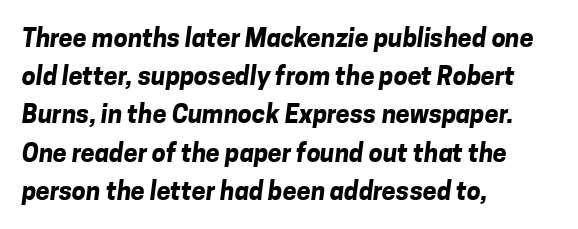
The typesetting leans heavy: a genuine bold. The ragged edge is on the right, which tells us the setting is flush left. Nobody touched the tracking dial on this one. Descenders hang freely into open space. How would I describe the line gaps? Plain and ordinary.
